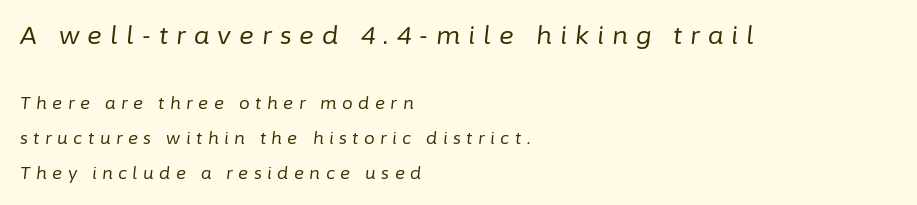
Q: Is the text bold? A: No.
Q: Is the text italic (slanted)? A: Yes, it leans right by about 6 degrees.
Q: Is the text underlined? A: No.
Q: How is the paragraph aligned? A: Left-aligned.
Q: Is the spacing between letters normal or unusually wide? A: Unusually wide.
Q: Is the spacing between lines tight, normal or loose? A: Loose.
Q: Which block of text is set in a larger size, the first (top) or the second (bottom)? A: The first (top) one.
